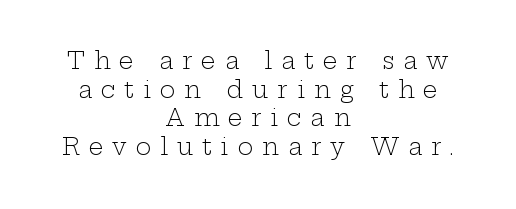
Every row of glyphs is offset so its center matches the block's center. Designer's note — italics off, roman on. Descender tails drop into unmarked territory. No chunkiness to these letters — they're not bold.
